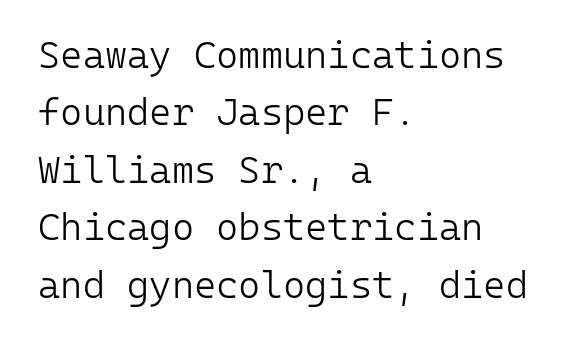
The image shows 38 px light sans-serif type, upright, monospaced; set left-aligned, normal line spacing (1.51x), normal letter spacing, not underlined; low stroke contrast and a medium x-height.
